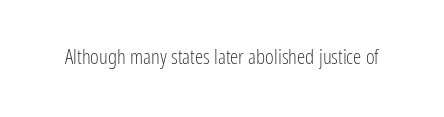
{"italic": "no", "bold": "no", "underline": "no", "letter_spacing": "normal", "letter_spacing_em": 0.0, "glyph_px": 21}
